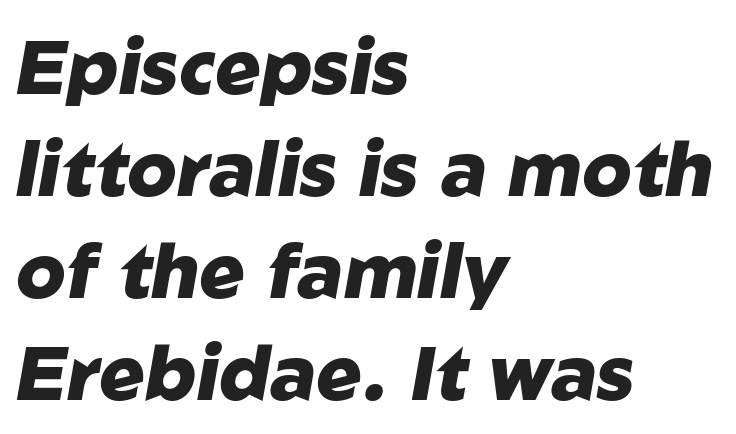
Q: Is the text bold? A: Yes.
Q: Is the text italic (slanted)? A: Yes, it leans right by about 10 degrees.
Q: Is the text underlined? A: No.
Q: How is the paragraph aligned? A: Left-aligned.
Q: Is the spacing between letters normal or unusually wide? A: Normal.
Q: Is the spacing between lines tight, normal or loose? A: Normal.
Q: Width (condensed, normal, or wide)? A: Normal.
Q: Stroke contrast? A: Low.
Q: x-height? A: Medium.
Q: Monospaced? A: No.
